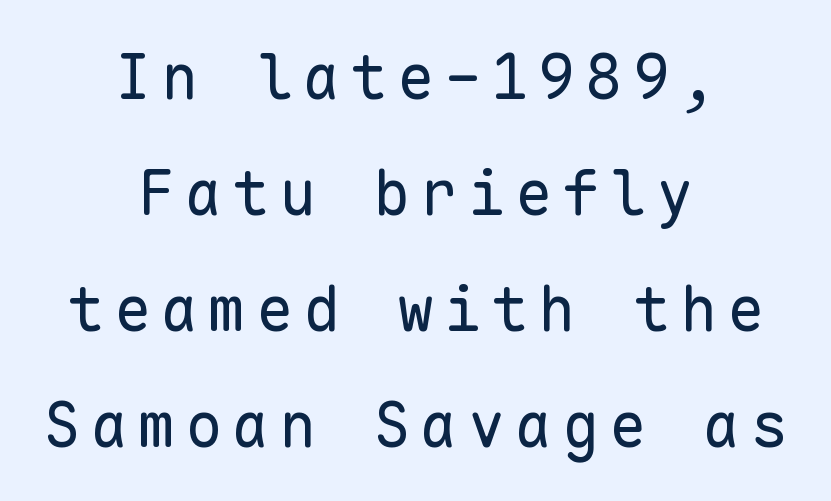
Q: Is the text bold? A: No.
Q: Is the text italic (slanted)? A: No, it is upright.
Q: Is the typeface a serif or a sans-serif typeface? A: Sans-serif.
Q: Is the text underlined? A: No.
Q: How is the paragraph aligned? A: Centered.
Q: Width (condensed, normal, or wide)? A: Normal.
Q: Stroke contrast? A: Low.
Q: x-height? A: Medium.
Q: Monospaced? A: Yes.
